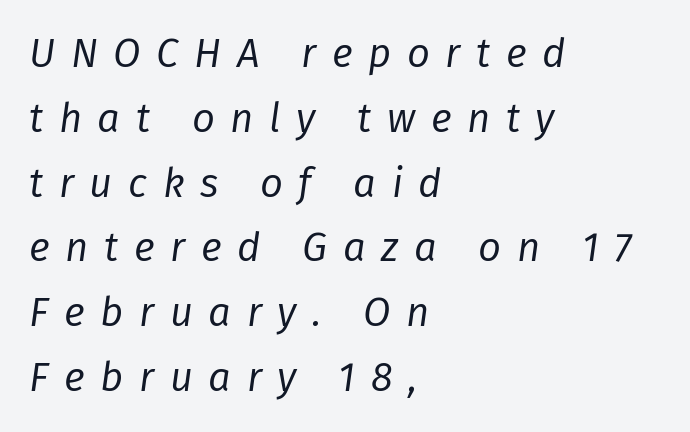
Descenders are the only things crossing below the line. Every character sits at an angle, as italics do. Counters stay open thanks to moderate or lighter strokes. Line beginnings align vertically; line endings do not. Quick note: interline space is typical. The passage shown is typed in a proportional face where columns would drift.
